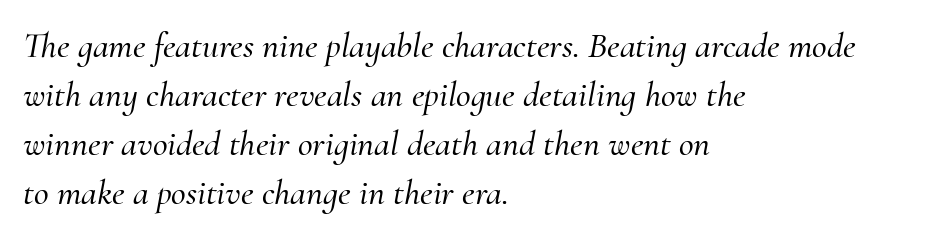
Caption: multi-line text, flush left, ragged right. Quick note: interline space is typical. Honestly, the letter spacing is just normal — you wouldn't notice it. Looking at the ascenders, they clearly lean. Are there feet on the stems? There are — it's a serif.
